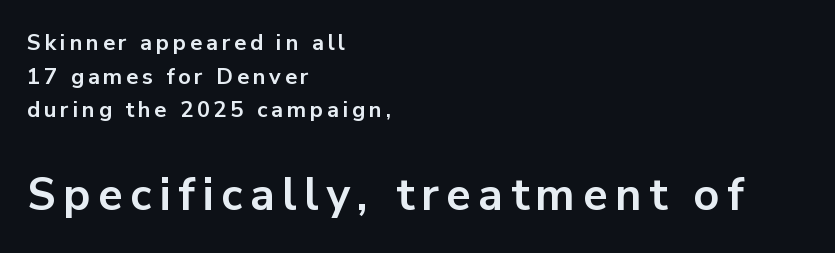
The image shows 45 px bold sans-serif type, upright; set left-aligned, normal line spacing (1.53x), not underlined; the second (bottom) block is 2.05x larger; low stroke contrast and a medium x-height.
